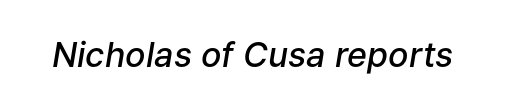
The image shows 34 px semibold type, italic (leaning right); set normal letter spacing, not underlined; low stroke contrast and a medium x-height.
